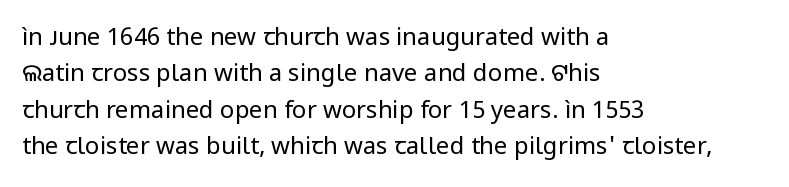
The image shows 24 px text type, upright; set left-aligned, normal line spacing (1.52x), normal letter spacing, not underlined.
